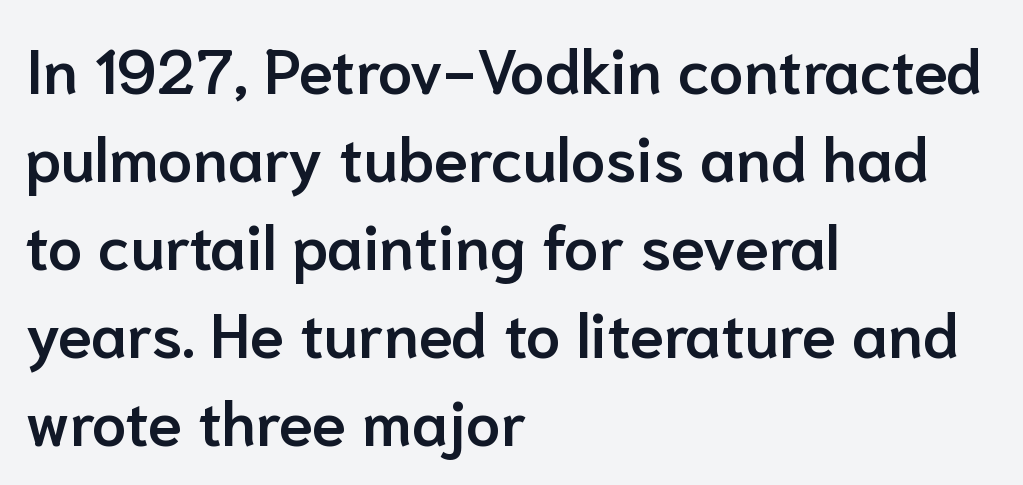
Q: Is the text bold? A: Semi-bold.
Q: Is the text italic (slanted)? A: No, it is upright.
Q: Is the typeface a serif or a sans-serif typeface? A: Sans-serif.
Q: Is the text underlined? A: No.
Q: How is the paragraph aligned? A: Left-aligned.
Q: Is the spacing between letters normal or unusually wide? A: Normal.
Q: Is the spacing between lines tight, normal or loose? A: Normal.
Q: Width (condensed, normal, or wide)? A: Normal.
Q: Stroke contrast? A: Low.
Q: x-height? A: Medium.
Q: Monospaced? A: No.
